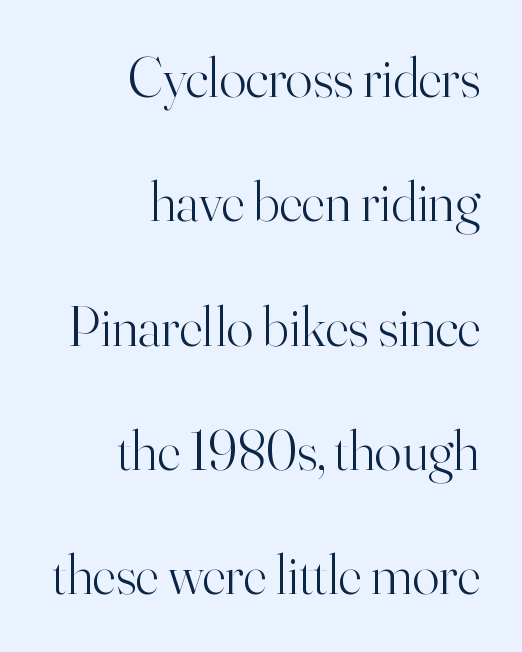
Q: Is the text bold? A: No.
Q: Is the text italic (slanted)? A: No, it is upright.
Q: Is the typeface a serif or a sans-serif typeface? A: Serif.
Q: Is the text underlined? A: No.
Q: How is the paragraph aligned? A: Right-aligned.
Q: Is the spacing between letters normal or unusually wide? A: Normal.
Q: Is the spacing between lines tight, normal or loose? A: Loose.
Q: Width (condensed, normal, or wide)? A: Normal.
Q: Stroke contrast? A: High.
Q: x-height? A: Small.
Q: Monospaced? A: No.
